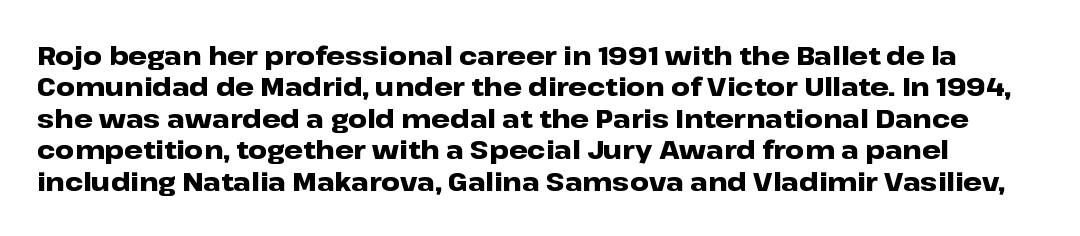
Q: Is the text bold? A: Yes.
Q: Is the text italic (slanted)? A: No, it is upright.
Q: Is the text underlined? A: No.
Q: Is the spacing between letters normal or unusually wide? A: Normal.
